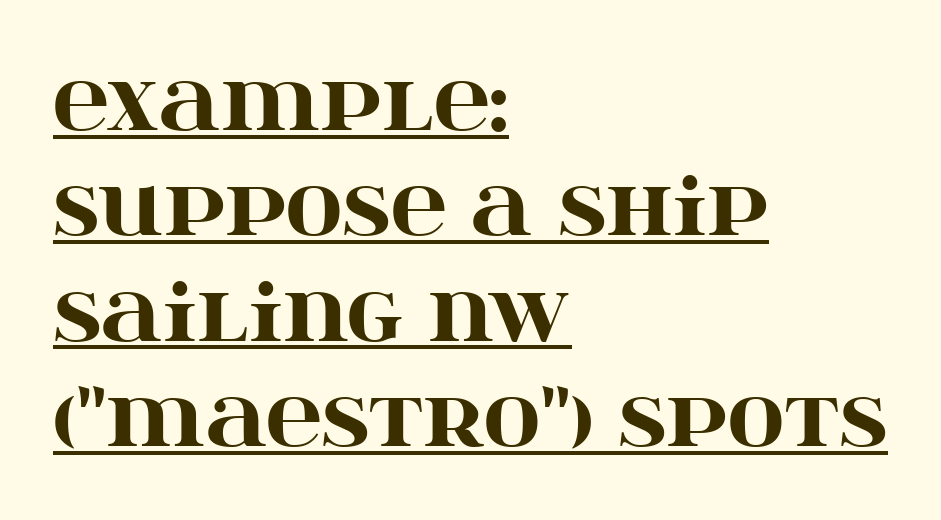
{"serif": "yes", "italic": "no", "bold": "yes", "weight": "heavy", "width": "wide", "stroke_contrast": "high", "x_height": "large", "monospaced": "no", "underline": "yes", "align": "left", "line_spacing": "normal", "line_spacing_ratio": 1.35, "letter_spacing": "normal", "letter_spacing_em": 0.0, "glyph_px": 78}
